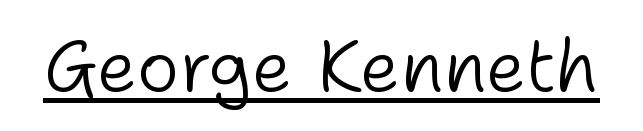
{"serif": "no", "italic": "no", "bold": "no", "weight": "light", "width": "normal", "stroke_contrast": "low", "x_height": "medium", "monospaced": "no", "underline": "yes", "letter_spacing": "normal", "letter_spacing_em": 0.0, "glyph_px": 73}
